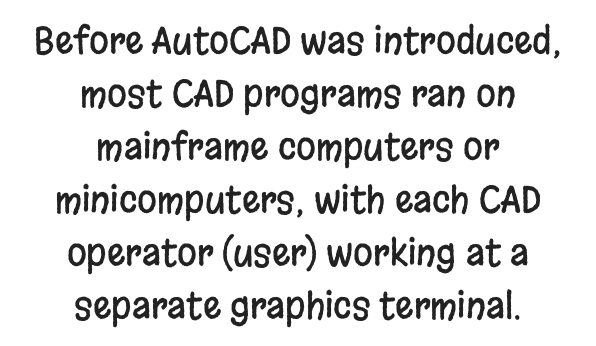
{"serif": "no", "italic": "no", "width": "condensed", "stroke_contrast": "low", "x_height": "large", "monospaced": "no", "underline": "no", "align": "center", "line_spacing": "normal", "line_spacing_ratio": 1.47, "letter_spacing": "normal", "letter_spacing_em": 0.0, "glyph_px": 36}
